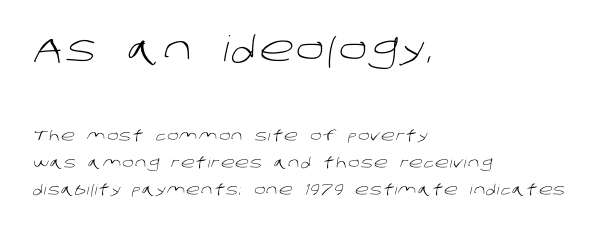
Q: Is the text bold? A: No.
Q: Is the typeface a serif or a sans-serif typeface? A: Sans-serif.
Q: Is the text underlined? A: No.
Q: How is the paragraph aligned? A: Left-aligned.
Q: Is the spacing between lines tight, normal or loose? A: Loose.
Q: Which block of text is set in a larger size, the first (top) or the second (bottom)? A: The first (top) one.
Q: Width (condensed, normal, or wide)? A: Normal.
Q: Stroke contrast? A: Low.
Q: x-height? A: Large.
Q: Monospaced? A: No.
